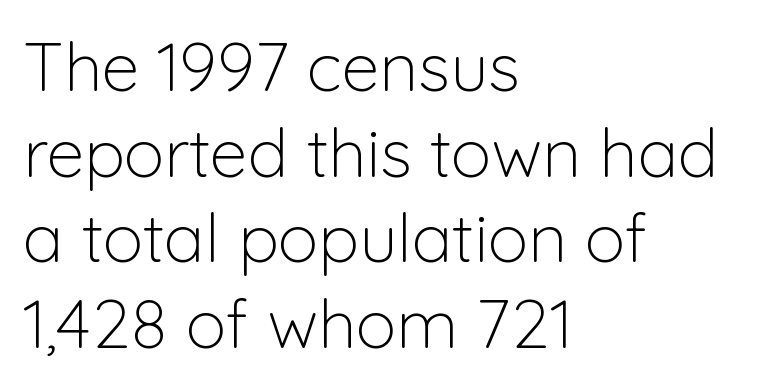
Font category for this specimen: sans-serif. In terms of letterspacing, this is plain default setting. Weight: regular or lighter. The ragged edge is on the right, which tells us the setting is flush left.
